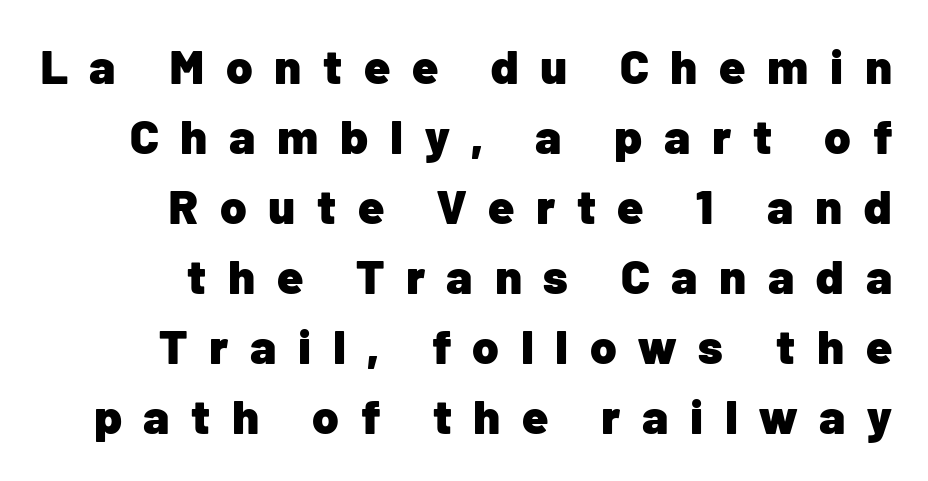
This sample uses expanded letter spacing, leaving extra air between glyphs. Check under the words: just untouched page. The passage shown is typed in a proportional face where columns would drift. Notice how thick the strokes are: this is what a full bold looks like. When letters stand straight like this, we call the style roman or upright.
